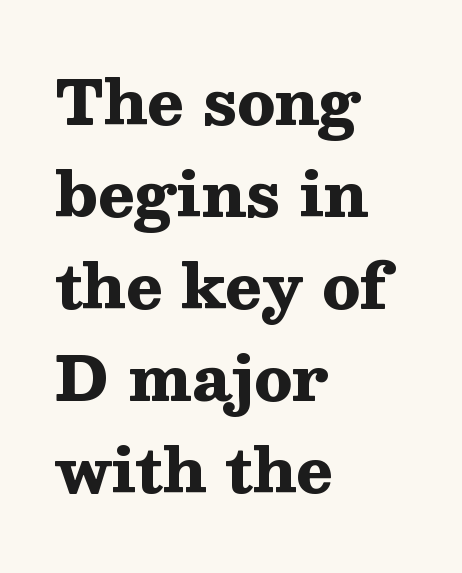
The image shows 61 px heavy, wide serif type, upright; set left-aligned, normal line spacing (1.51x), normal letter spacing, not underlined; medium stroke contrast and a medium x-height.
